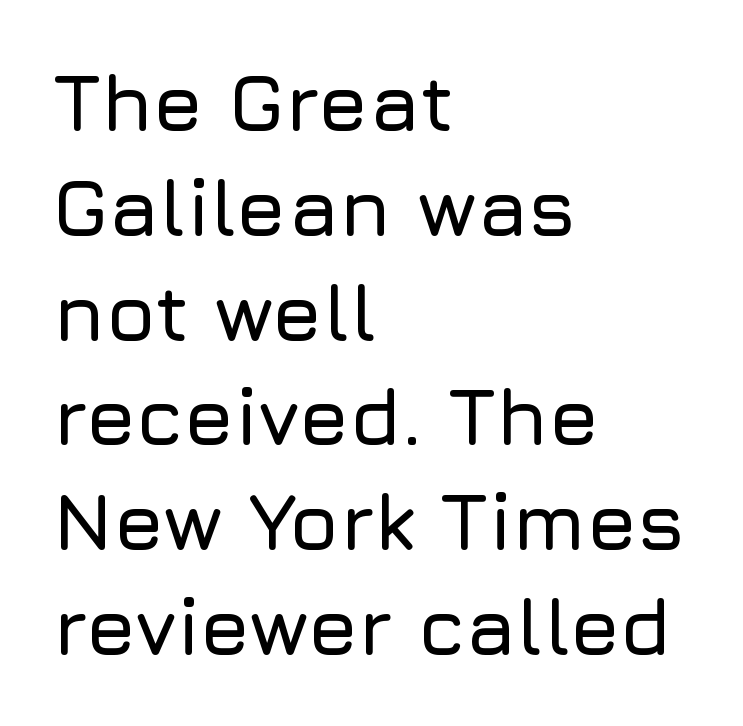
This is the regular roman posture of the typeface. Vertically, the passage feels balanced, rows spaced as you'd expect. Is the letter spacing exaggerated? No — it looks like the ordinary default. The passage shown is typeset with a sans-serif family. Varying glyph widths throughout — classic text-font behaviour. Any mark beneath the type? The region is blank.
